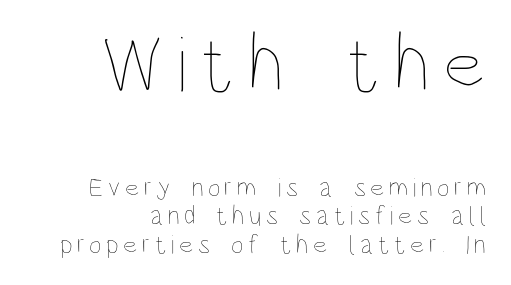
Q: Is the text bold? A: No.
Q: Is the text italic (slanted)? A: No, it is upright.
Q: Is the text underlined? A: No.
Q: How is the paragraph aligned? A: Right-aligned.
Q: Is the spacing between lines tight, normal or loose? A: Tight.
Q: Which block of text is set in a larger size, the first (top) or the second (bottom)? A: The first (top) one.
Q: Width (condensed, normal, or wide)? A: Condensed.
Q: Stroke contrast? A: Low.
Q: x-height? A: Large.
Q: Monospaced? A: No.
